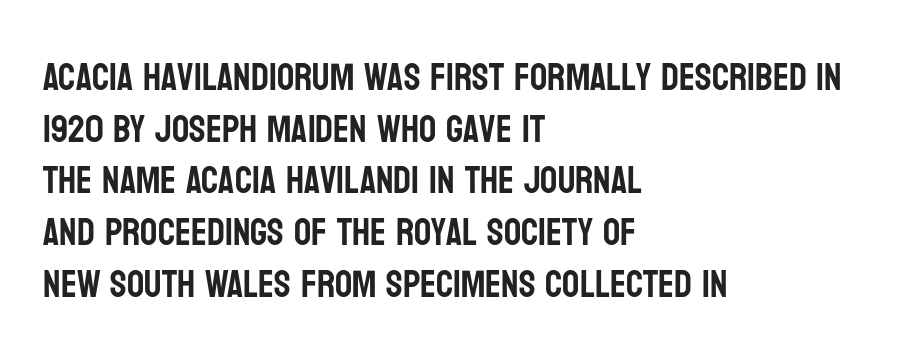
{"serif": "no", "italic": "no", "width": "condensed", "stroke_contrast": "low", "x_height": "large", "monospaced": "no", "underline": "no", "align": "left", "line_spacing": "normal", "line_spacing_ratio": 1.36, "letter_spacing": "normal", "letter_spacing_em": 0.0, "glyph_px": 38}
